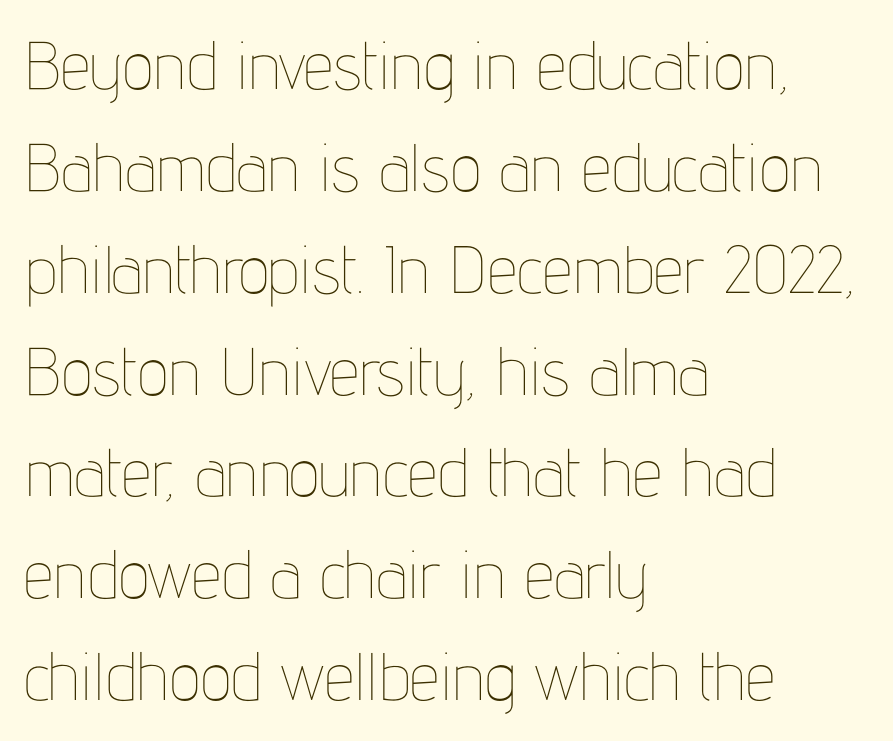
The image shows 67 px thin, condensed type, upright; set left-aligned, normal line spacing (1.52x), normal letter spacing, not underlined; low stroke contrast and a medium x-height.
